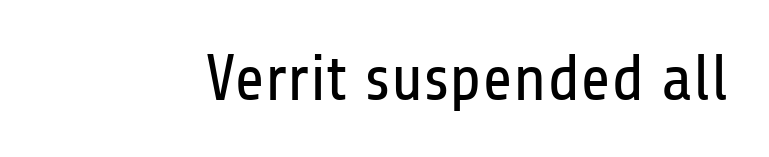
{"serif": "no", "italic": "no", "bold": "no", "weight": "regular", "width": "condensed", "stroke_contrast": "low", "x_height": "medium", "monospaced": "no", "underline": "no", "letter_spacing": "normal", "letter_spacing_em": 0.0, "glyph_px": 66}
